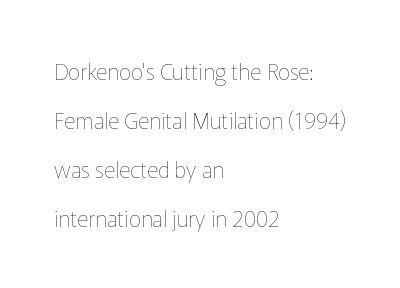
The image shows 22 px text type, upright; set left-aligned, loose line spacing (2.22x), normal letter spacing, not underlined.
